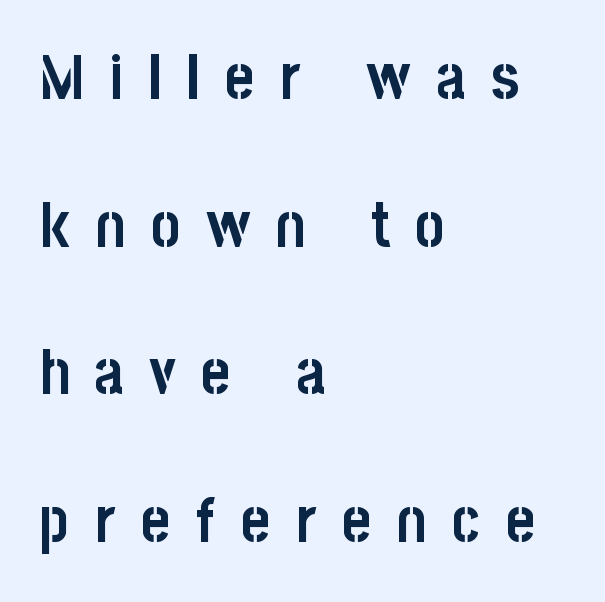
The image shows 62 px semibold, condensed sans-serif type, upright; set left-aligned, loose line spacing (2.38x), unusually wide letter spacing (+0.41 em), not underlined; low stroke contrast and a large x-height.
